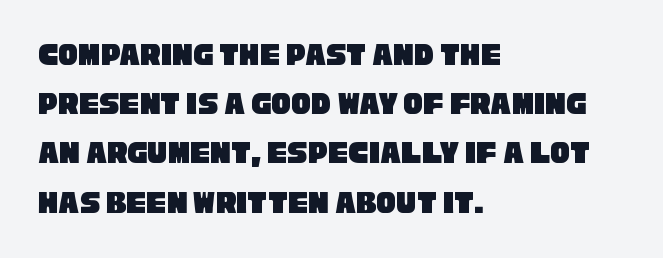
Q: Is the typeface a serif or a sans-serif typeface? A: Sans-serif.
Q: Is the text underlined? A: No.
Q: How is the paragraph aligned? A: Left-aligned.
Q: Is the spacing between letters normal or unusually wide? A: Normal.
Q: Is the spacing between lines tight, normal or loose? A: Normal.
Q: Width (condensed, normal, or wide)? A: Condensed.
Q: Stroke contrast? A: Low.
Q: x-height? A: Large.
Q: Monospaced? A: No.
